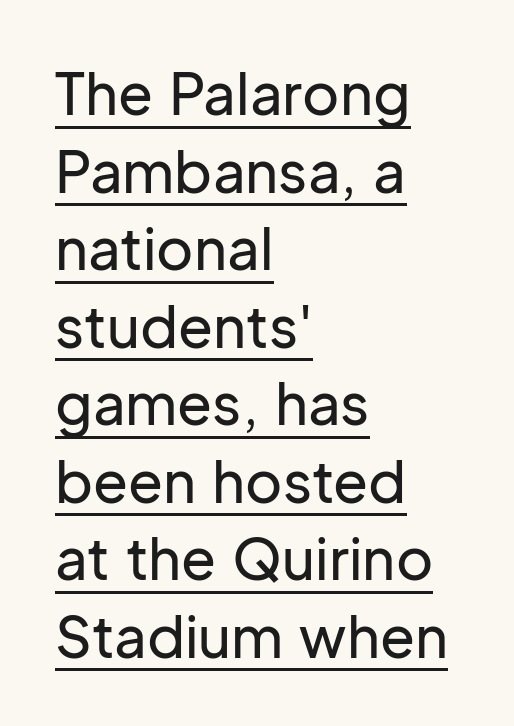
The image shows 57 px sans-serif type, upright; set left-aligned, normal line spacing (1.36x), normal letter spacing, underlined; low stroke contrast and a medium x-height.
